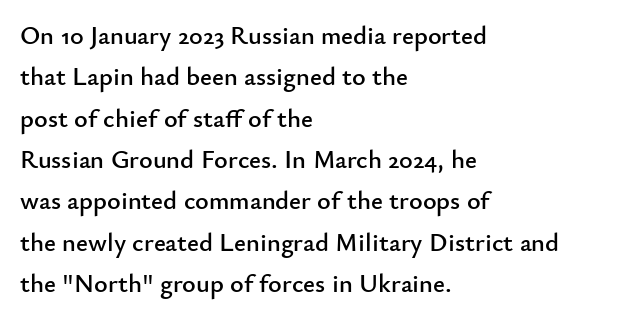
The image shows 26 px text type, upright; set left-aligned, normal line spacing (1.59x), normal letter spacing, not underlined.
